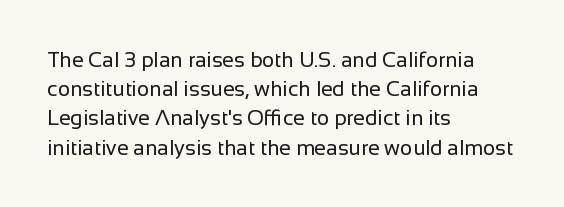
The image shows 21 px text type, upright; set left-aligned, normal line spacing (1.39x), normal letter spacing, not underlined.
